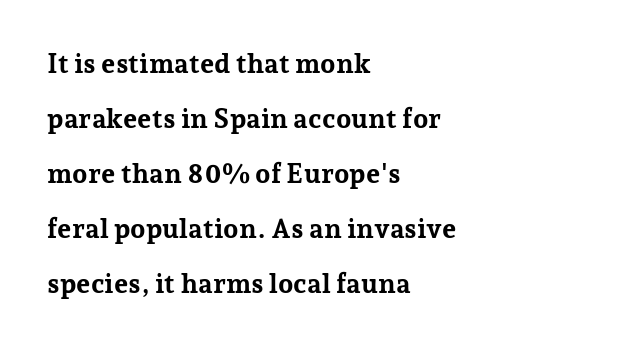
Q: Is the text bold? A: Yes.
Q: Is the text italic (slanted)? A: No, it is upright.
Q: Is the text underlined? A: No.
Q: How is the paragraph aligned? A: Left-aligned.
Q: Is the spacing between letters normal or unusually wide? A: Normal.
Q: Is the spacing between lines tight, normal or loose? A: Loose.
